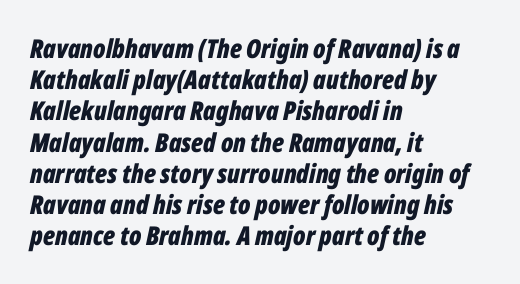
Q: Is the text bold? A: Yes.
Q: Is the text italic (slanted)? A: Yes, it leans right by about 12 degrees.
Q: Is the text underlined? A: No.
Q: How is the paragraph aligned? A: Left-aligned.
Q: Is the spacing between letters normal or unusually wide? A: Normal.
